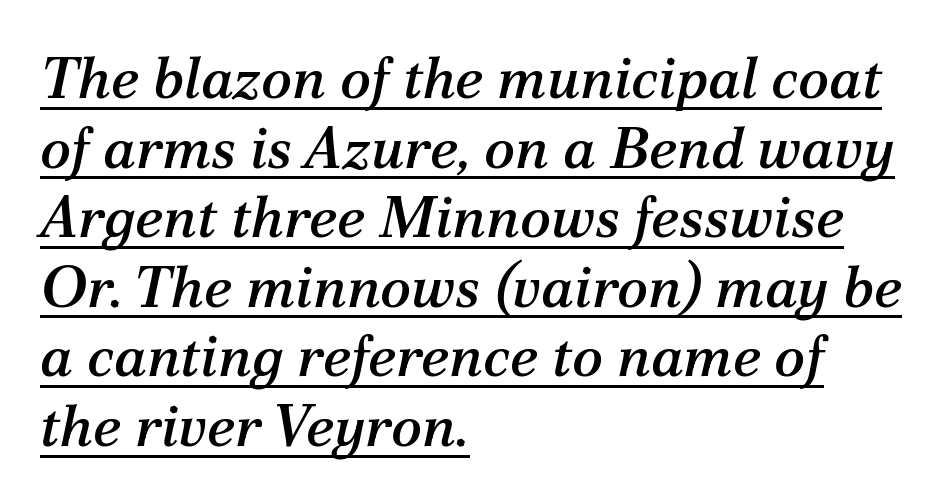
These lines are set flush left with a ragged right edge. Serif or sans? Serif — the stroke terminals have little feet. Yep, that's italic — everything's leaning. Here the designer chose a conventional face with non-uniform glyph widths. The sample's only ornament is a line tracing under the words. Students, note that the glyphs here touch the page at normal intervals.
